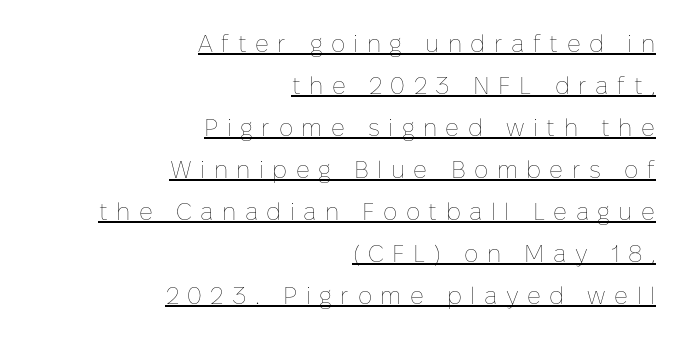
{"italic": "no", "bold": "no", "underline": "yes", "align": "right", "line_spacing_ratio": 1.75, "letter_spacing": "wide", "letter_spacing_em": 0.35, "glyph_px": 24}
